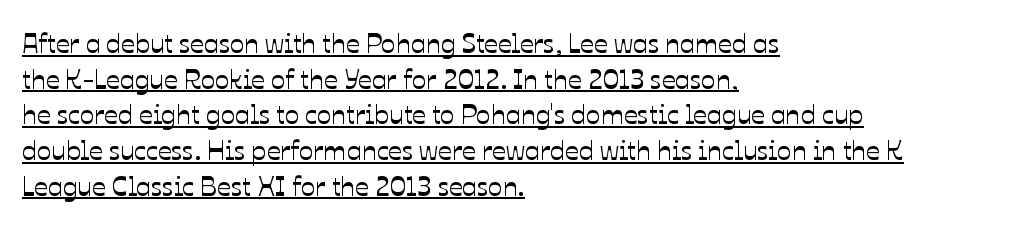
The paragraph shown leans on its left margin. The vertical gap from one line to the next is medium. A rule runs beneath these lines of type. Posture: vertical. You could call the tracking neutral — neither tight nor loose.
